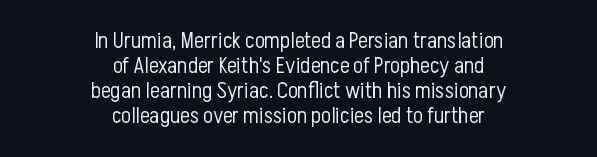
{"italic": "no", "bold": "no", "underline": "no", "align": "center", "line_spacing": "tight", "line_spacing_ratio": 1.08, "letter_spacing": "normal", "letter_spacing_em": 0.0, "glyph_px": 23}
